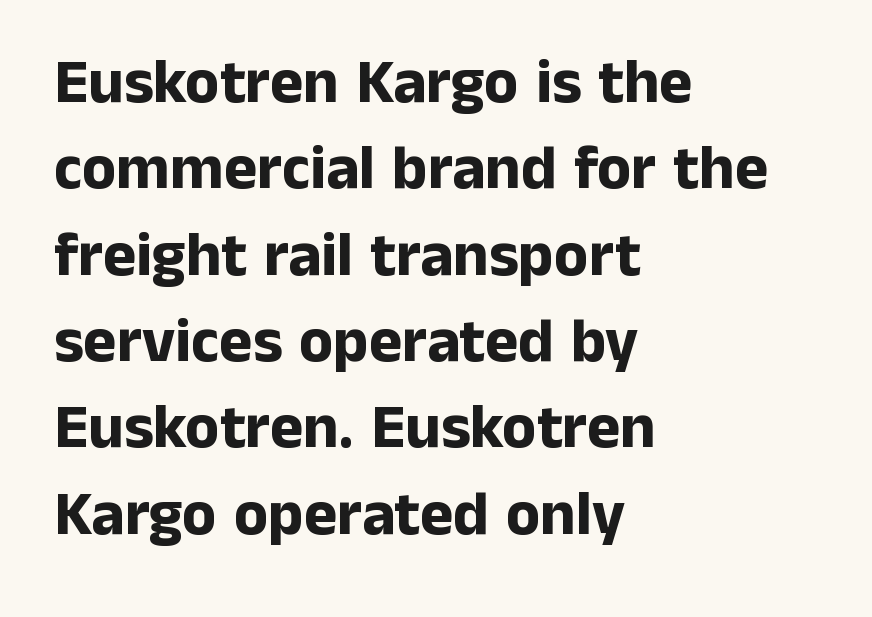
{"serif": "no", "italic": "no", "bold": "yes", "weight": "bold", "width": "normal", "stroke_contrast": "low", "x_height": "medium", "monospaced": "no", "underline": "no", "align": "left", "line_spacing": "normal", "line_spacing_ratio": 1.37, "letter_spacing": "normal", "letter_spacing_em": 0.0, "glyph_px": 63}
